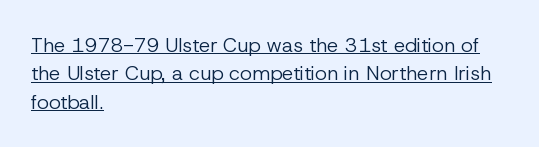
The image shows 20 px text type, upright; set left-aligned, normal line spacing (1.42x), normal letter spacing, underlined.
